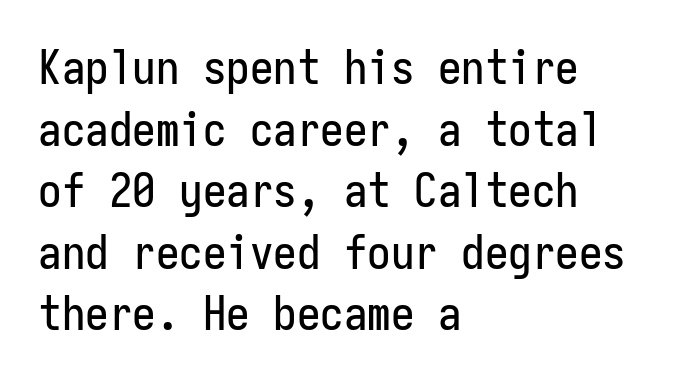
{"serif": "no", "italic": "no", "width": "condensed", "stroke_contrast": "low", "x_height": "medium", "monospaced": "yes", "underline": "no", "align": "left", "line_spacing": "normal", "line_spacing_ratio": 1.31, "letter_spacing": "normal", "letter_spacing_em": 0.0, "glyph_px": 47}
